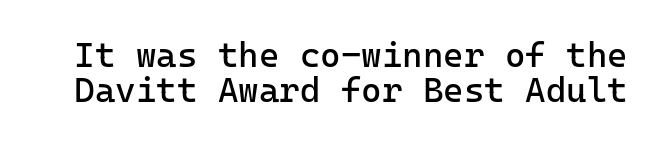
{"serif": "no", "italic": "no", "bold": "no", "weight": "regular", "width": "normal", "stroke_contrast": "low", "x_height": "medium", "monospaced": "yes", "underline": "no", "line_spacing": "tight", "line_spacing_ratio": 1.01, "letter_spacing": "normal", "letter_spacing_em": 0.0, "glyph_px": 35}
